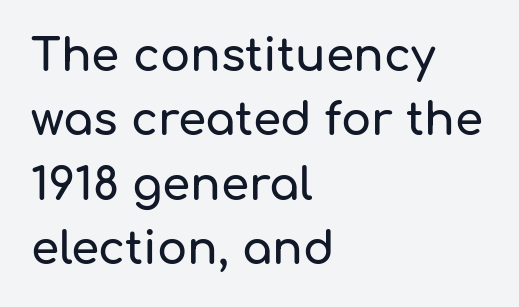
Here the designer chose a conventional face with non-uniform glyph widths. Line spacing here is normal. Check where the strokes stop: nothing finishes them off — pure sans. The tracking reads as untouched default to a designer's eye. This is the regular roman posture of the typeface.
